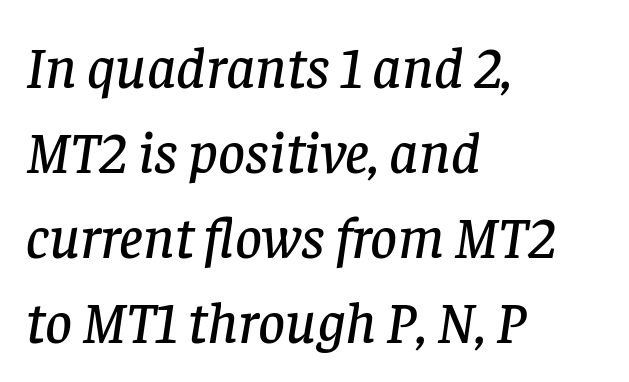
The font's italic variant was chosen for this text. Notice how descenders clear the ascenders below comfortably — that's standard leading. Does the type have serifs? Yes, each stem ends in a small foot. Here the designer chose a conventional face with non-uniform glyph widths. The compositor pushed each line to the left boundary. Just letters on the line, the space beneath them empty.
